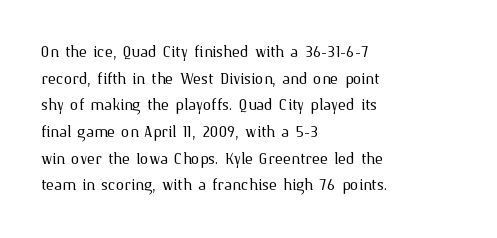
Q: Is the text bold? A: No.
Q: Is the text italic (slanted)? A: No, it is upright.
Q: Is the text underlined? A: No.
Q: How is the paragraph aligned? A: Left-aligned.
Q: Is the spacing between letters normal or unusually wide? A: Normal.
Q: Is the spacing between lines tight, normal or loose? A: Normal.
